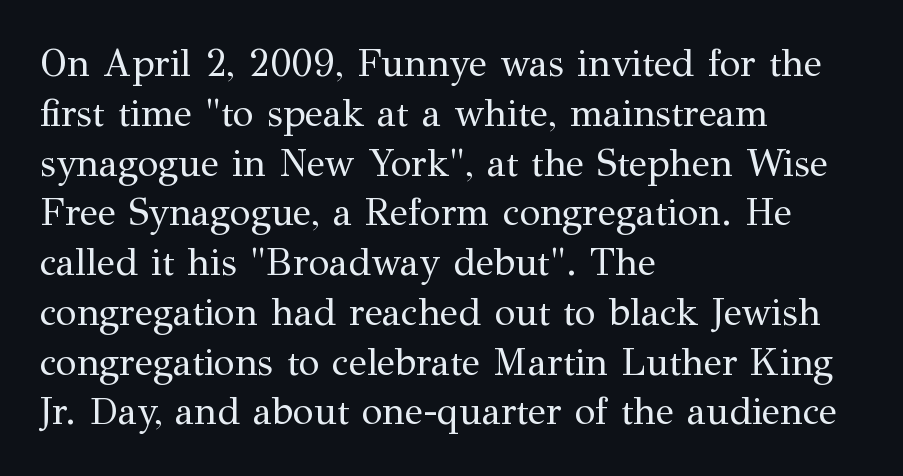
{"serif": "yes", "italic": "no", "bold": "no", "weight": "regular", "width": "normal", "stroke_contrast": "medium", "x_height": "medium", "monospaced": "no", "underline": "no", "align": "left", "line_spacing": "normal", "line_spacing_ratio": 1.31, "letter_spacing": "normal", "letter_spacing_em": 0.0, "glyph_px": 38}
